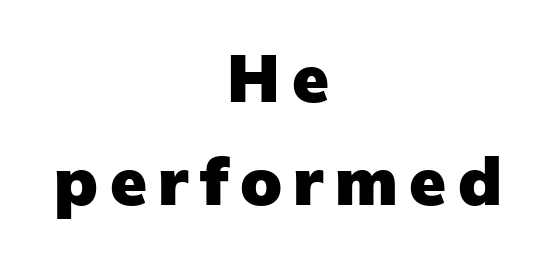
The image shows 67 px heavy sans-serif type, upright; set centered, normal line spacing (1.53x), not underlined; low stroke contrast and a medium x-height.
